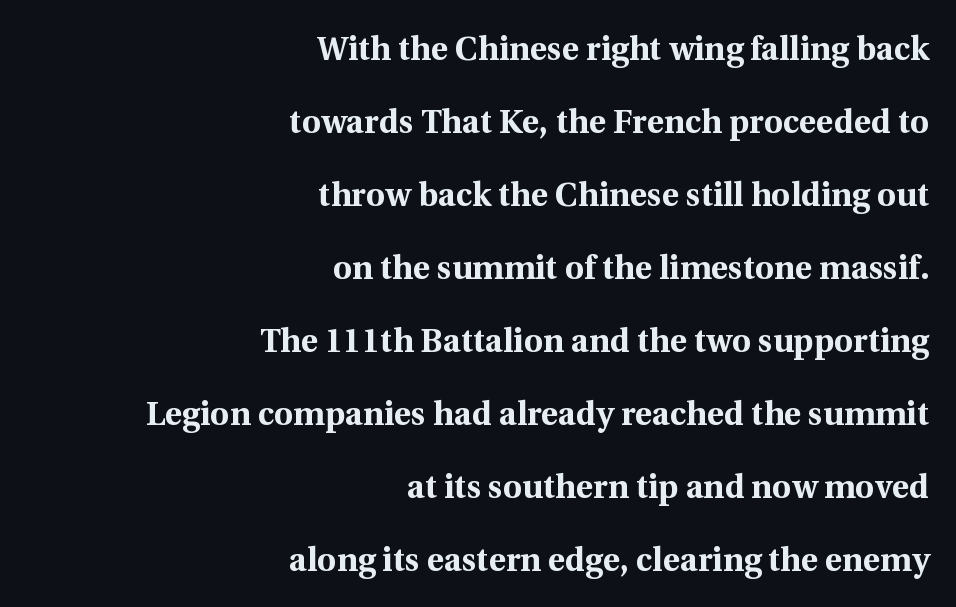
{"serif": "yes", "italic": "no", "bold": "yes", "weight": "bold", "width": "normal", "x_height": "medium", "monospaced": "no", "underline": "no", "align": "right", "line_spacing": "loose", "line_spacing_ratio": 2.21, "letter_spacing": "normal", "letter_spacing_em": 0.0, "glyph_px": 33}
